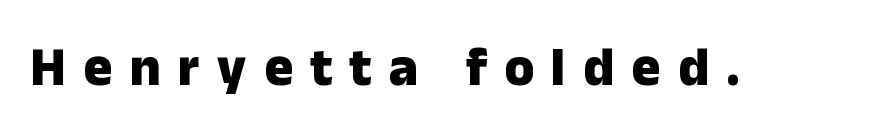
Q: Is the text bold? A: Yes.
Q: Is the text italic (slanted)? A: No, it is upright.
Q: Is the typeface a serif or a sans-serif typeface? A: Sans-serif.
Q: Is the text underlined? A: No.
Q: Is the spacing between letters normal or unusually wide? A: Unusually wide.
Q: Width (condensed, normal, or wide)? A: Normal.
Q: Stroke contrast? A: Low.
Q: x-height? A: Medium.
Q: Monospaced? A: No.
